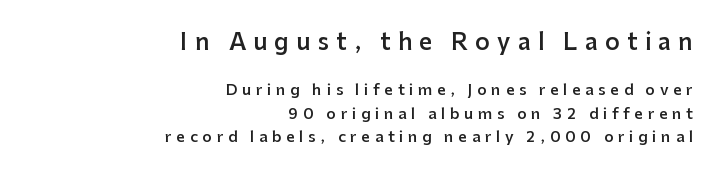
Line endings align vertically; line beginnings do not. What stands out about the letter spacing? Its width — letters are far apart. The rendering shrinks the type as you move from the upper chunk to the lower. Typesetter's note: demi weight, one step under bold. This sample keeps an unexceptional amount of space between lines. The specimen reads as upright at a glance.
